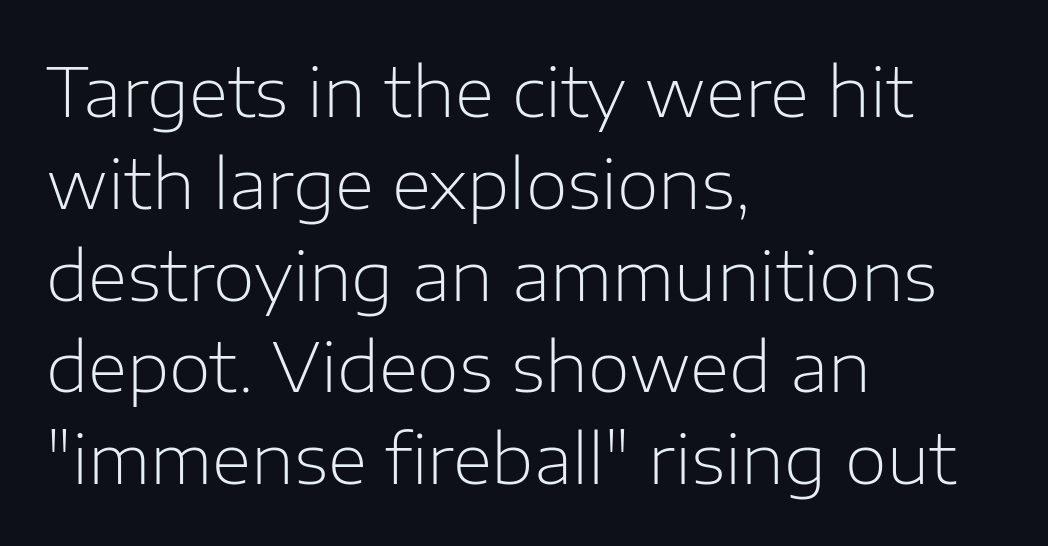
Q: Is the text bold? A: No.
Q: Is the text italic (slanted)? A: No, it is upright.
Q: Is the typeface a serif or a sans-serif typeface? A: Sans-serif.
Q: Is the text underlined? A: No.
Q: How is the paragraph aligned? A: Left-aligned.
Q: Is the spacing between letters normal or unusually wide? A: Normal.
Q: Is the spacing between lines tight, normal or loose? A: Normal.
Q: Width (condensed, normal, or wide)? A: Normal.
Q: Stroke contrast? A: Low.
Q: x-height? A: Medium.
Q: Monospaced? A: No.
